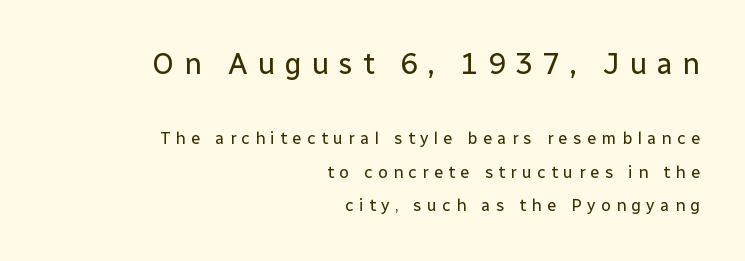
Q: Is the text bold? A: No.
Q: Is the text italic (slanted)? A: No, it is upright.
Q: Is the typeface a serif or a sans-serif typeface? A: Sans-serif.
Q: Is the text underlined? A: No.
Q: How is the paragraph aligned? A: Right-aligned.
Q: Is the spacing between letters normal or unusually wide? A: Unusually wide.
Q: Is the spacing between lines tight, normal or loose? A: Loose.
Q: Which block of text is set in a larger size, the first (top) or the second (bottom)? A: The first (top) one.
Q: Width (condensed, normal, or wide)? A: Normal.
Q: Stroke contrast? A: Low.
Q: x-height? A: Medium.
Q: Monospaced? A: No.
